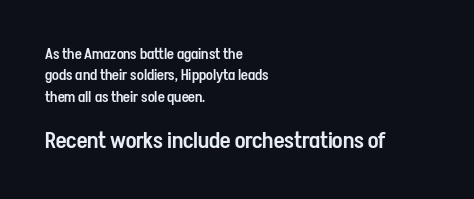
The lettering holds an erect, upright posture throughout. You could call the tracking neutral — neither tight nor loose. A bare baseline throughout the passage. A normal amount of white space separates one row of letters from the next.
